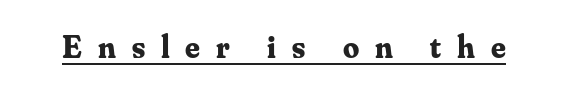
Q: Is the text bold? A: Yes.
Q: Is the text italic (slanted)? A: No, it is upright.
Q: Is the typeface a serif or a sans-serif typeface? A: Serif.
Q: Is the text underlined? A: Yes.
Q: Is the spacing between letters normal or unusually wide? A: Unusually wide.
Q: Width (condensed, normal, or wide)? A: Normal.
Q: Stroke contrast? A: Medium.
Q: x-height? A: Small.
Q: Monospaced? A: No.
